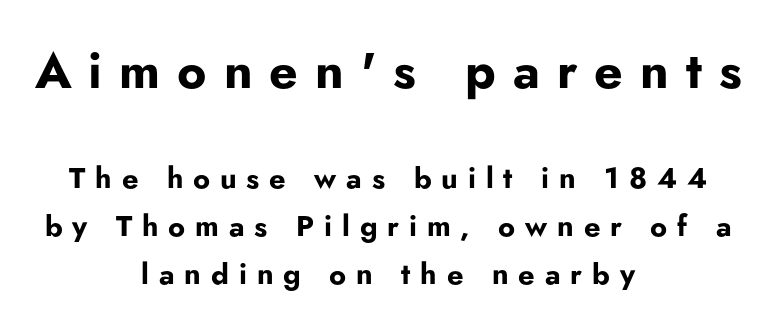
Q: Is the text bold? A: Yes.
Q: Is the text italic (slanted)? A: No, it is upright.
Q: Is the typeface a serif or a sans-serif typeface? A: Sans-serif.
Q: Is the text underlined? A: No.
Q: How is the paragraph aligned? A: Centered.
Q: Is the spacing between letters normal or unusually wide? A: Unusually wide.
Q: Is the spacing between lines tight, normal or loose? A: Normal.
Q: Which block of text is set in a larger size, the first (top) or the second (bottom)? A: The first (top) one.
Q: Width (condensed, normal, or wide)? A: Normal.
Q: Stroke contrast? A: Low.
Q: x-height? A: Small.
Q: Monospaced? A: No.
